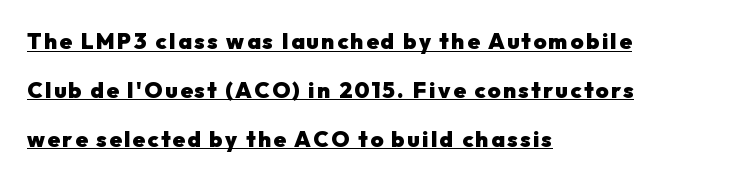
{"italic": "no", "bold": "yes", "underline": "yes", "align": "left", "line_spacing": "loose", "line_spacing_ratio": 2.22, "glyph_px": 22}
